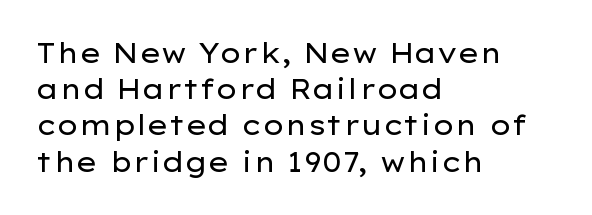
{"italic": "no", "bold": "no", "underline": "no", "align": "left", "line_spacing": "normal", "line_spacing_ratio": 1.34, "letter_spacing": "normal", "letter_spacing_em": 0.0, "glyph_px": 27}
